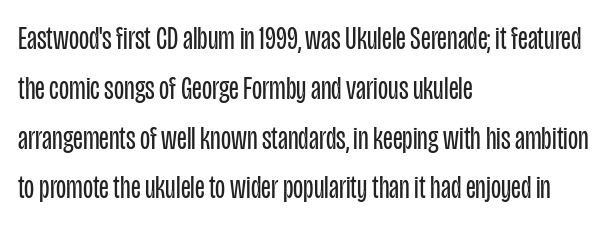
{"serif": "no", "italic": "no", "bold": "no", "weight": "regular", "width": "condensed", "stroke_contrast": "low", "x_height": "large", "monospaced": "no", "underline": "no", "align": "left", "line_spacing": "normal", "line_spacing_ratio": 1.51, "letter_spacing": "normal", "letter_spacing_em": 0.0, "glyph_px": 33}
